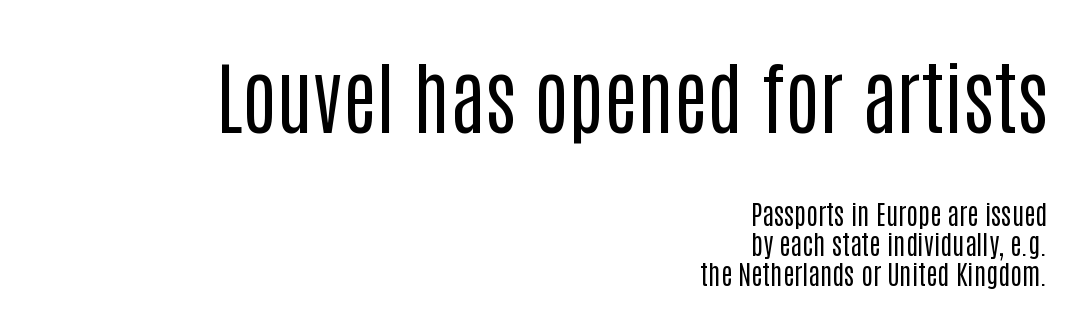
The font sits on the lighter half of the weight spectrum, regular included. The passage shown has conventional tracking throughout. Interline gaps are noticeably narrow in this sample. Between these two stacked blocks, the higher one wins on size.
